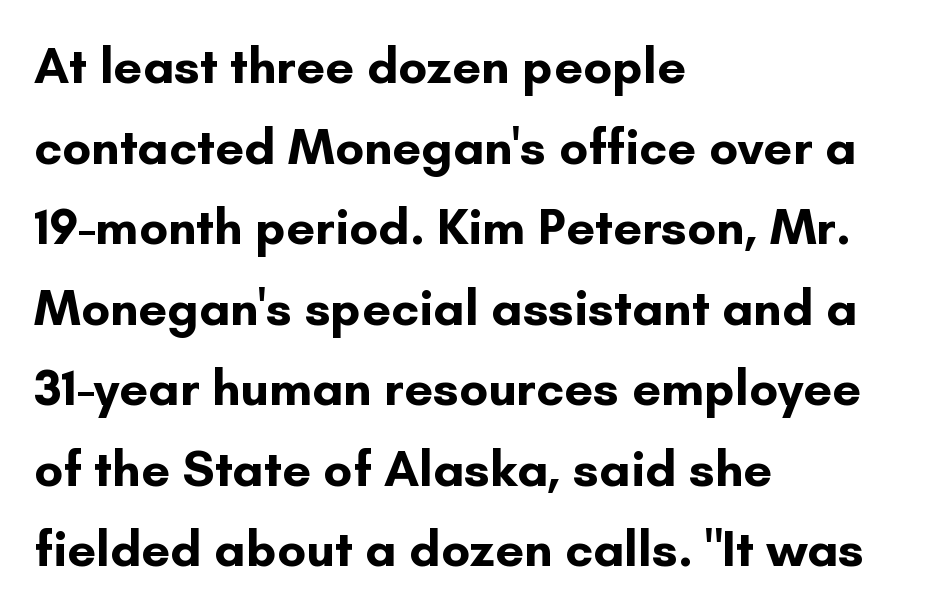
Q: Is the text bold? A: Yes.
Q: Is the text italic (slanted)? A: No, it is upright.
Q: Is the typeface a serif or a sans-serif typeface? A: Sans-serif.
Q: Is the text underlined? A: No.
Q: How is the paragraph aligned? A: Left-aligned.
Q: Is the spacing between letters normal or unusually wide? A: Normal.
Q: Is the spacing between lines tight, normal or loose? A: Normal.
Q: Width (condensed, normal, or wide)? A: Normal.
Q: Stroke contrast? A: Low.
Q: x-height? A: Small.
Q: Monospaced? A: No.
